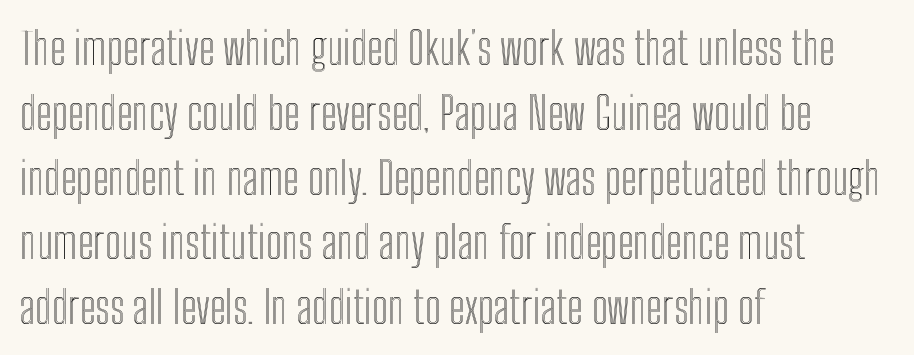
{"italic": "no", "width": "condensed", "x_height": "medium", "monospaced": "no", "underline": "no", "align": "left", "line_spacing": "normal", "line_spacing_ratio": 1.44, "letter_spacing": "normal", "letter_spacing_em": 0.0, "glyph_px": 45}
